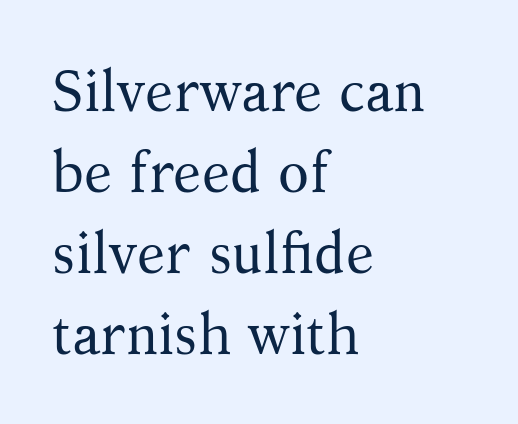
{"serif": "yes", "italic": "no", "bold": "no", "weight": "regular", "width": "normal", "stroke_contrast": "medium", "x_height": "medium", "monospaced": "no", "underline": "no", "align": "left", "line_spacing": "normal", "line_spacing_ratio": 1.42, "letter_spacing": "normal", "letter_spacing_em": 0.0, "glyph_px": 57}
